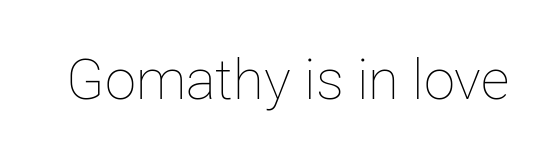
The typography opts for an upright posture over an oblique one. The line texture is even and compact thanks to regular tracking. Plain, unruled lines of type. You could not count columns in this text — the font is proportionally spaced. Heft: none added — not bold.
